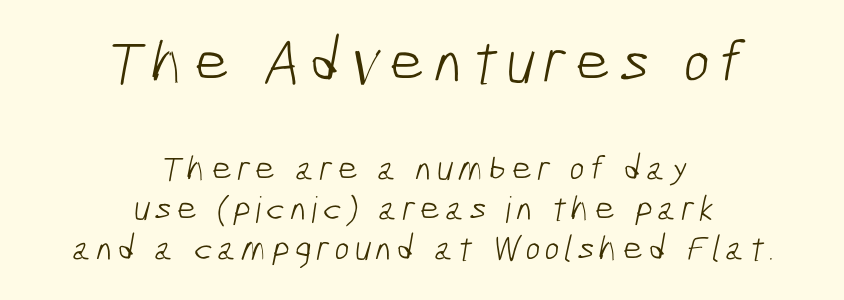
The image shows 63 px light, condensed sans-serif type; set centered, tight line spacing (1.11x), not underlined; the first (top) block is 1.75x larger; low stroke contrast and a medium x-height.
